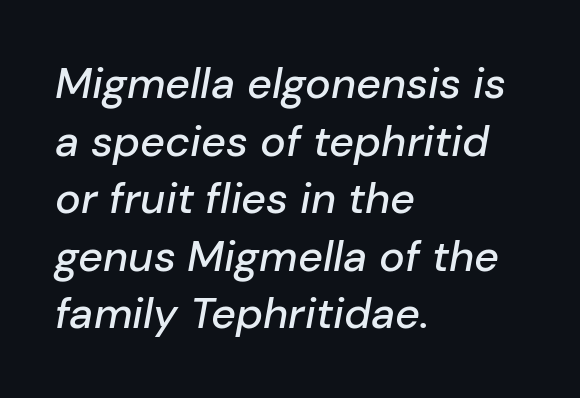
{"italic": "yes", "lean": "right", "slant_degrees": 10, "width": "normal", "stroke_contrast": "low", "x_height": "medium", "monospaced": "no", "underline": "no", "align": "left", "line_spacing": "normal", "line_spacing_ratio": 1.34, "letter_spacing": "normal", "letter_spacing_em": 0.0, "glyph_px": 43}
